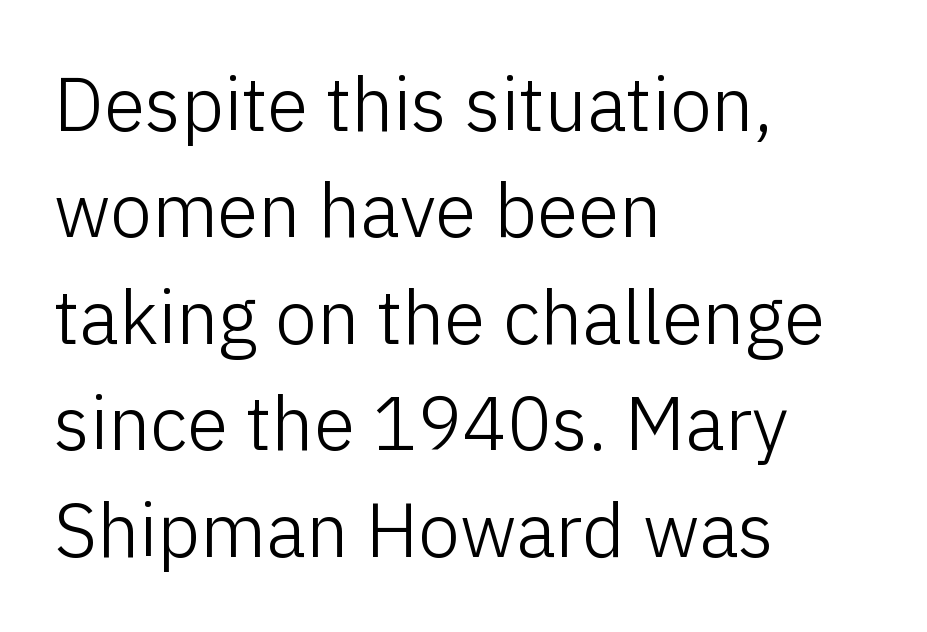
{"serif": "no", "italic": "no", "bold": "no", "weight": "light", "width": "normal", "stroke_contrast": "low", "x_height": "medium", "monospaced": "no", "underline": "no", "align": "left", "line_spacing": "normal", "line_spacing_ratio": 1.42, "letter_spacing": "normal", "letter_spacing_em": 0.0, "glyph_px": 75}
